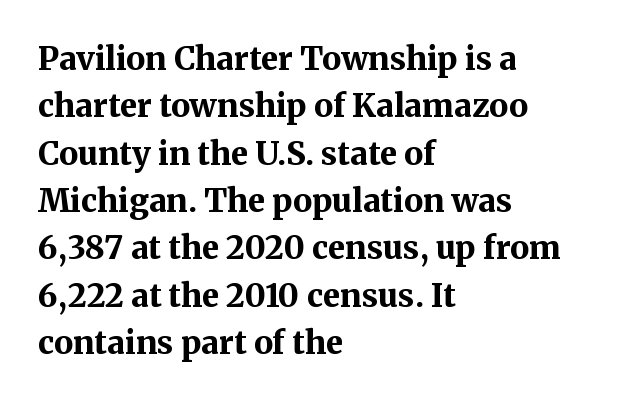
Posture: straight, roman, zero tilt. You could not count columns in this text — the font is proportionally spaced. The specimen omits any rule beneath the text block's lines. Heft: maximum for text — a bold. The paragraph shown leans on its left margin.
